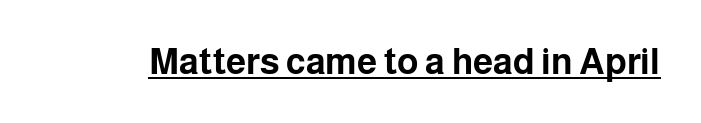
The sample's only ornament is a line tracing under the words. Regarding serifs, this sample does without them. Is the type bold? Yes — the strokes are clearly thick and heavy. The letterforms sit shoulder to shoulder at normal distance. Every character sits straight up, as roman type does.
